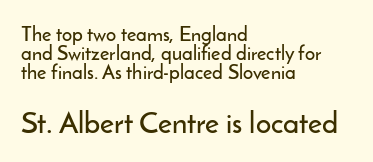
Q: Is the text italic (slanted)? A: No, it is upright.
Q: Is the typeface a serif or a sans-serif typeface? A: Sans-serif.
Q: Is the text underlined? A: No.
Q: How is the paragraph aligned? A: Left-aligned.
Q: Is the spacing between letters normal or unusually wide? A: Normal.
Q: Is the spacing between lines tight, normal or loose? A: Tight.
Q: Which block of text is set in a larger size, the first (top) or the second (bottom)? A: The second (bottom) one.
Q: Width (condensed, normal, or wide)? A: Normal.
Q: Stroke contrast? A: Low.
Q: x-height? A: Small.
Q: Monospaced? A: No.
